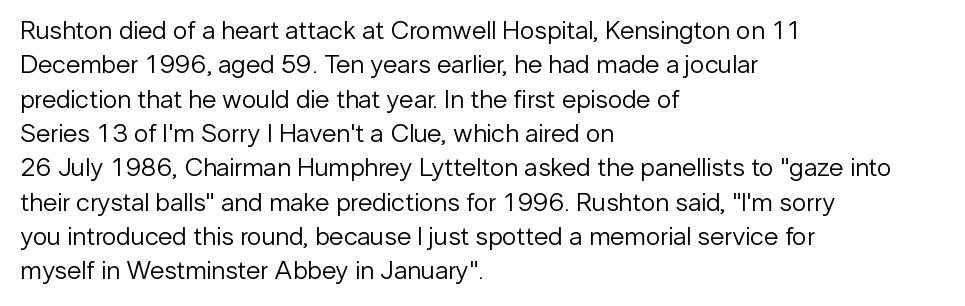
The image shows 26 px text type, upright; set left-aligned, normal line spacing (1.32x), normal letter spacing, not underlined.
